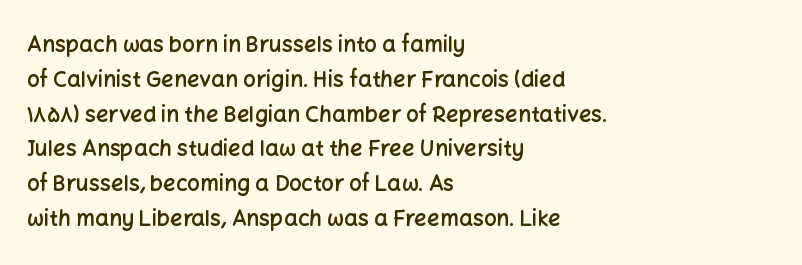
{"italic": "no", "bold": "semi", "underline": "no", "align": "left", "line_spacing": "normal", "line_spacing_ratio": 1.58, "letter_spacing": "normal", "letter_spacing_em": 0.0, "glyph_px": 22}
